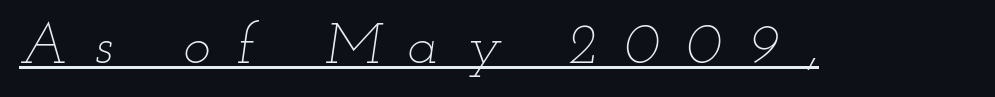
The image shows 58 px thin, wide type, italic (leaning right); set unusually wide letter spacing (+0.46 em), underlined; low stroke contrast and a small x-height.
